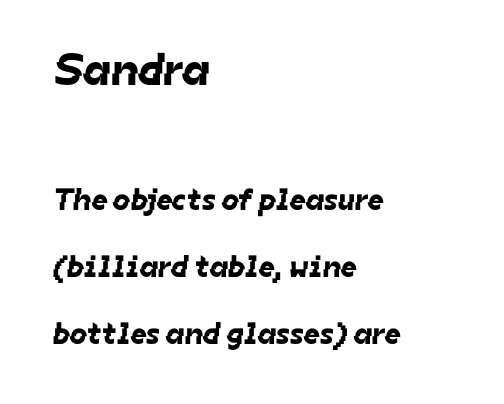
The image shows 46 px sans-serif type; set left-aligned, loose line spacing (2.16x), normal letter spacing, not underlined; the first (top) block is 1.48x larger; low stroke contrast and a medium x-height.
